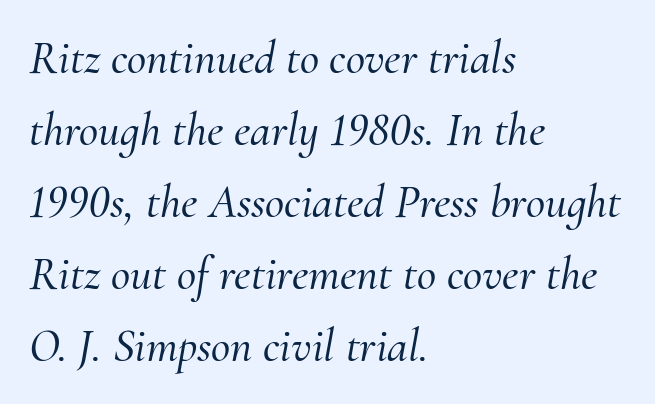
Q: Is the text italic (slanted)? A: Yes, it leans right by about 10 degrees.
Q: Is the typeface a serif or a sans-serif typeface? A: Serif.
Q: Is the text underlined? A: No.
Q: How is the paragraph aligned? A: Left-aligned.
Q: Is the spacing between letters normal or unusually wide? A: Normal.
Q: Is the spacing between lines tight, normal or loose? A: Normal.
Q: Width (condensed, normal, or wide)? A: Normal.
Q: Stroke contrast? A: Medium.
Q: x-height? A: Small.
Q: Monospaced? A: No.
